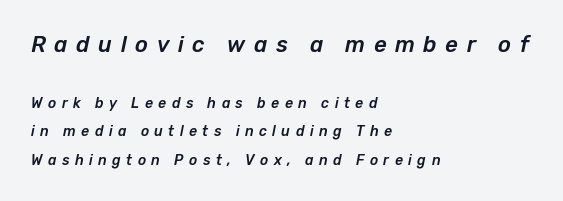
{"italic": "yes", "lean": "right", "slant_degrees": 12, "underline": "no", "align": "left", "line_spacing": "loose", "line_spacing_ratio": 2.05, "letter_spacing": "wide", "letter_spacing_em": 0.39, "larger_block": "first", "size_ratio": 1.57, "glyph_px": 22}
